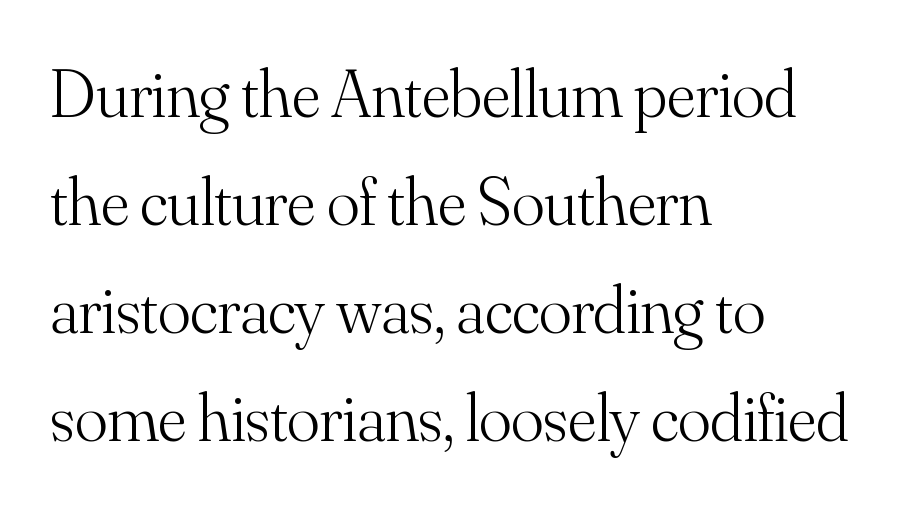
{"serif": "yes", "italic": "no", "bold": "no", "weight": "light", "width": "normal", "stroke_contrast": "medium", "x_height": "small", "monospaced": "no", "underline": "no", "align": "left", "line_spacing": "normal", "line_spacing_ratio": 1.59, "letter_spacing": "normal", "letter_spacing_em": 0.0, "glyph_px": 68}
